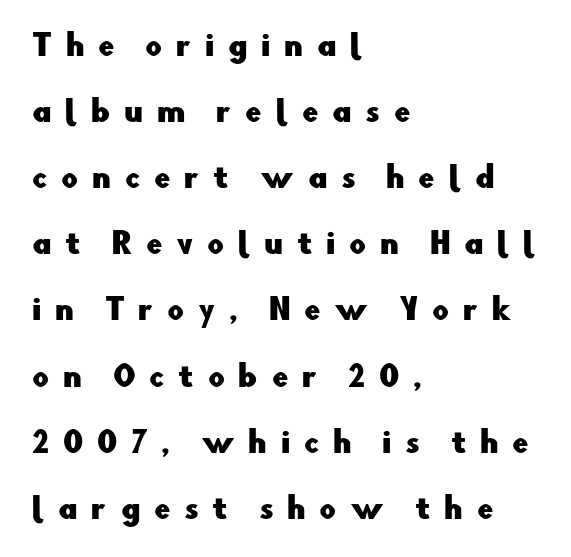
The image shows 29 px sans-serif type, upright; set left-aligned, loose line spacing (2.28x), unusually wide letter spacing (+0.47 em), not underlined; low stroke contrast and a small x-height.
